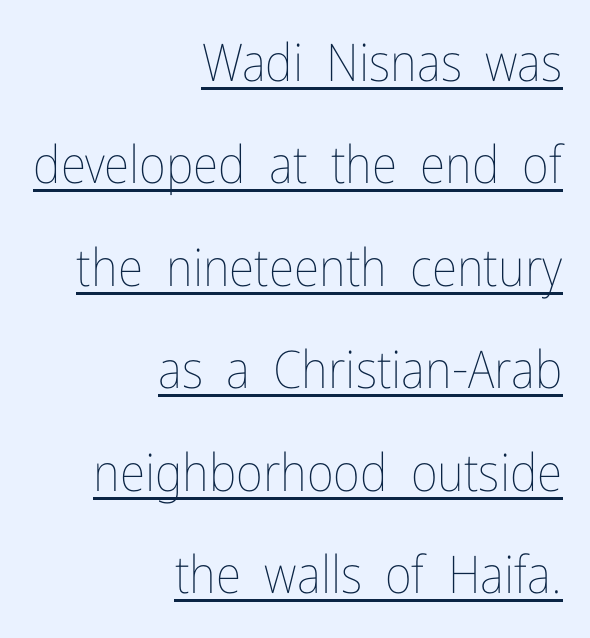
{"italic": "no", "bold": "no", "weight": "thin", "width": "condensed", "stroke_contrast": "low", "x_height": "medium", "monospaced": "no", "underline": "yes", "align": "right", "line_spacing": "loose", "line_spacing_ratio": 1.97, "letter_spacing": "normal", "letter_spacing_em": 0.0, "glyph_px": 52}
